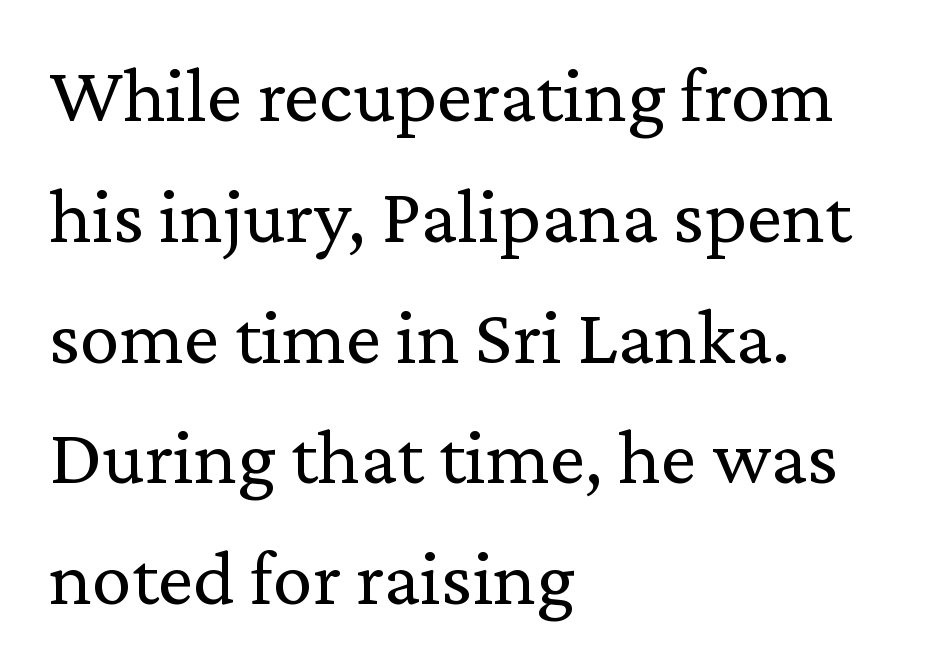
Evenly set lines give the paragraph a standard silhouette. The letterforms sit at book weight or below. A student would call this left alignment; a typographer would say flush left, rag right. These lines are rendered in a variable-pitch font.
